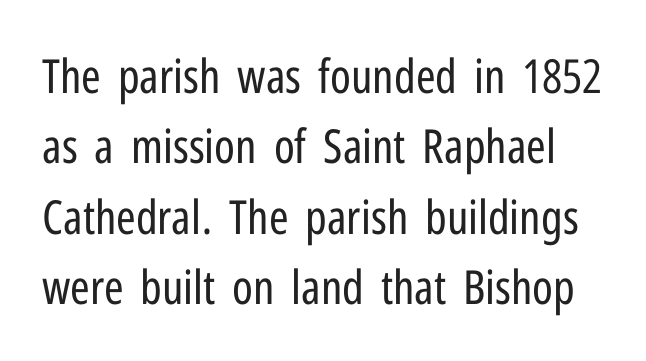
{"serif": "no", "italic": "no", "bold": "no", "weight": "regular", "width": "condensed", "stroke_contrast": "low", "x_height": "medium", "monospaced": "no", "underline": "no", "line_spacing": "normal", "line_spacing_ratio": 1.5, "letter_spacing": "normal", "letter_spacing_em": 0.0, "glyph_px": 47}
